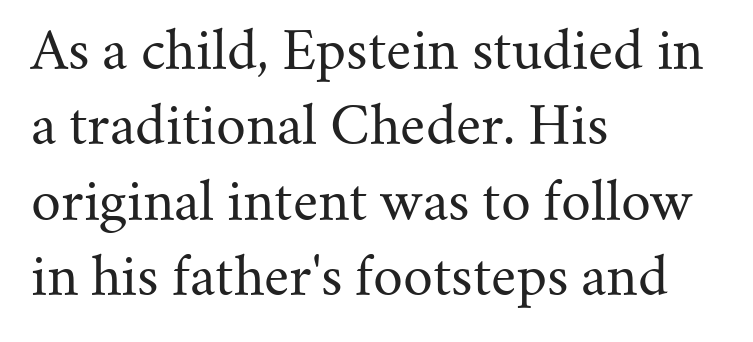
Q: Is the text bold? A: No.
Q: Is the text italic (slanted)? A: No, it is upright.
Q: Is the typeface a serif or a sans-serif typeface? A: Serif.
Q: Is the text underlined? A: No.
Q: How is the paragraph aligned? A: Left-aligned.
Q: Is the spacing between letters normal or unusually wide? A: Normal.
Q: Is the spacing between lines tight, normal or loose? A: Normal.
Q: Width (condensed, normal, or wide)? A: Normal.
Q: Stroke contrast? A: Medium.
Q: x-height? A: Small.
Q: Monospaced? A: No.
